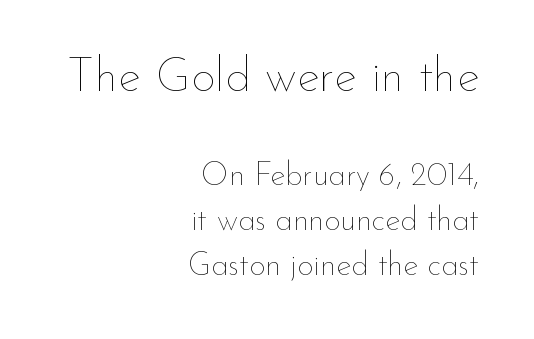
Q: Is the text bold? A: No.
Q: Is the text italic (slanted)? A: No, it is upright.
Q: Is the text underlined? A: No.
Q: How is the paragraph aligned? A: Right-aligned.
Q: Is the spacing between letters normal or unusually wide? A: Normal.
Q: Is the spacing between lines tight, normal or loose? A: Normal.
Q: Which block of text is set in a larger size, the first (top) or the second (bottom)? A: The first (top) one.
Q: Width (condensed, normal, or wide)? A: Normal.
Q: Stroke contrast? A: Low.
Q: x-height? A: Small.
Q: Monospaced? A: No.
